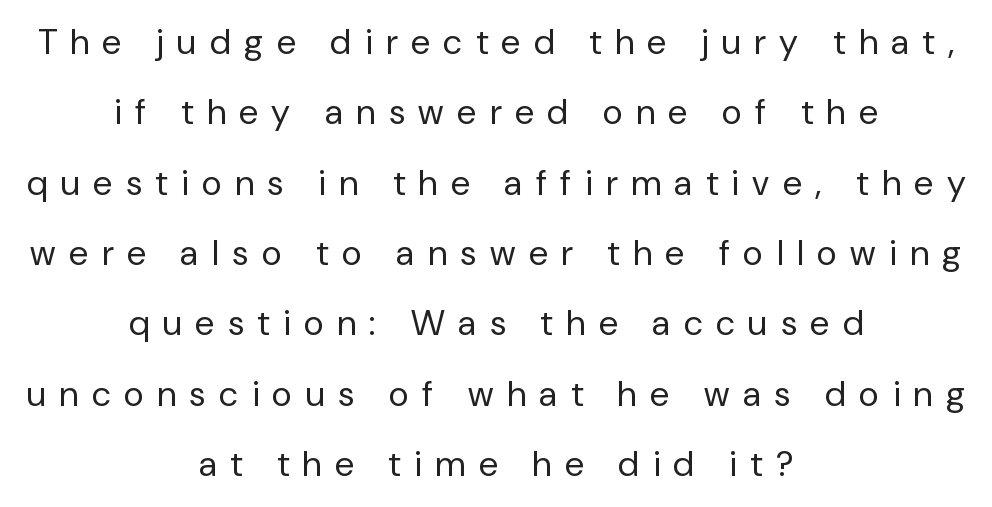
The image shows 35 px regular-weight sans-serif type, upright; set centered, loose line spacing (2.01x), unusually wide letter spacing (+0.39 em), not underlined; low stroke contrast and a medium x-height.
